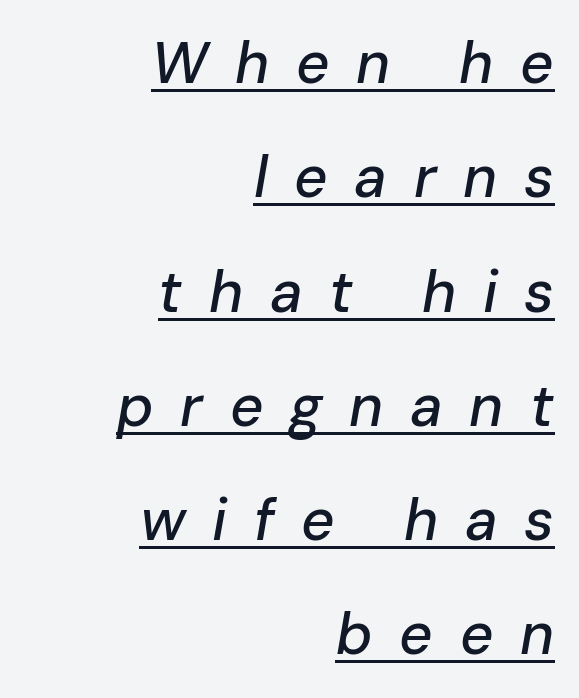
{"italic": "yes", "lean": "right", "slant_degrees": 10, "width": "normal", "stroke_contrast": "low", "x_height": "medium", "monospaced": "no", "underline": "yes", "align": "right", "line_spacing": "loose", "line_spacing_ratio": 1.97, "letter_spacing": "wide", "letter_spacing_em": 0.46, "glyph_px": 58}
